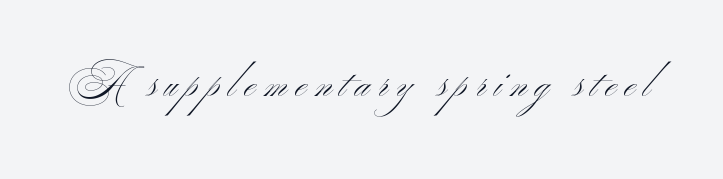
{"serif": "no", "bold": "no", "weight": "light", "width": "wide", "stroke_contrast": "medium", "x_height": "small", "monospaced": "no", "underline": "no", "letter_spacing": "wide", "letter_spacing_em": 0.23, "glyph_px": 38}
